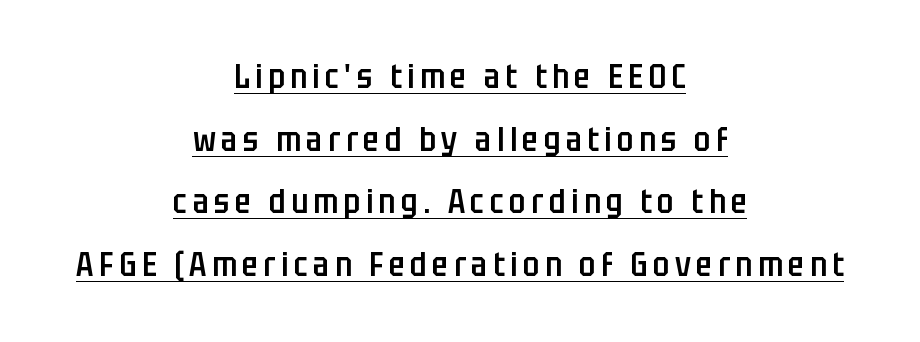
Q: Is the text bold? A: Semi-bold.
Q: Is the text italic (slanted)? A: No, it is upright.
Q: Is the typeface a serif or a sans-serif typeface? A: Sans-serif.
Q: Is the text underlined? A: Yes.
Q: How is the paragraph aligned? A: Centered.
Q: Is the spacing between lines tight, normal or loose? A: Loose.
Q: Width (condensed, normal, or wide)? A: Condensed.
Q: Stroke contrast? A: Low.
Q: x-height? A: Large.
Q: Monospaced? A: No.
